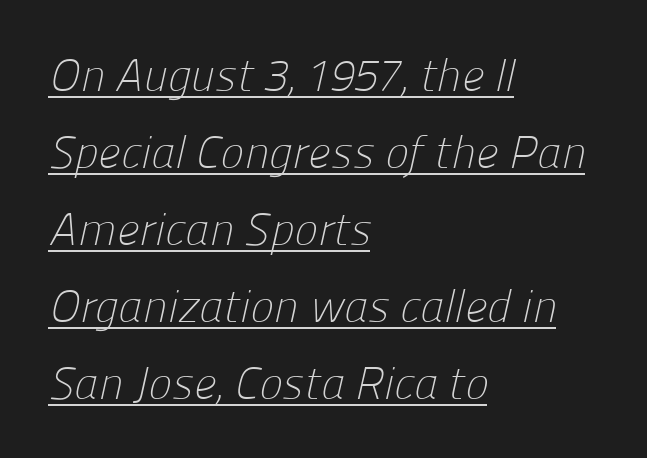
{"serif": "no", "bold": "no", "weight": "light", "width": "normal", "stroke_contrast": "low", "x_height": "medium", "monospaced": "no", "underline": "yes", "align": "left", "line_spacing_ratio": 1.71, "letter_spacing": "normal", "letter_spacing_em": 0.0, "glyph_px": 45}
